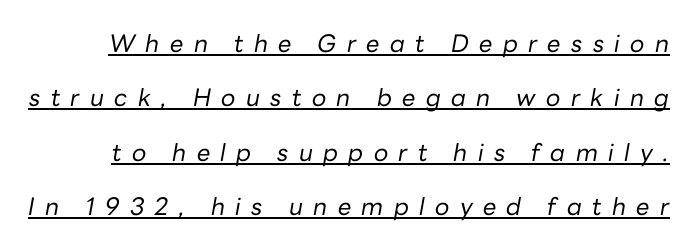
The image shows 24 px text type, italic (leaning right); set loose line spacing (2.27x), unusually wide letter spacing (+0.43 em), underlined.
